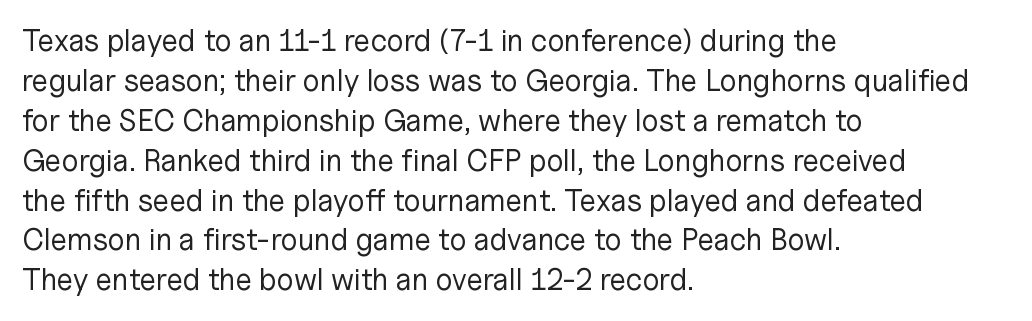
{"serif": "no", "italic": "no", "bold": "no", "weight": "regular", "width": "normal", "stroke_contrast": "low", "x_height": "medium", "monospaced": "no", "underline": "no", "align": "left", "line_spacing": "normal", "line_spacing_ratio": 1.33, "letter_spacing": "normal", "letter_spacing_em": 0.0, "glyph_px": 30}
